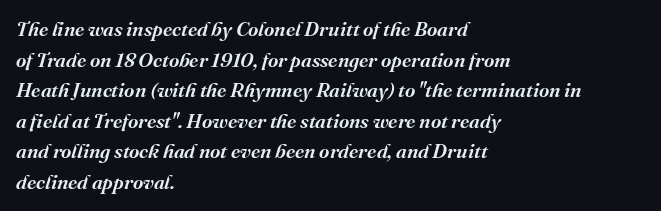
Regular leading. Look at the tracking — it's just the regular setting, nothing added. Bare-footed words on every line. Visually the block forms a straight wall on the left and a jagged coastline on the right.
